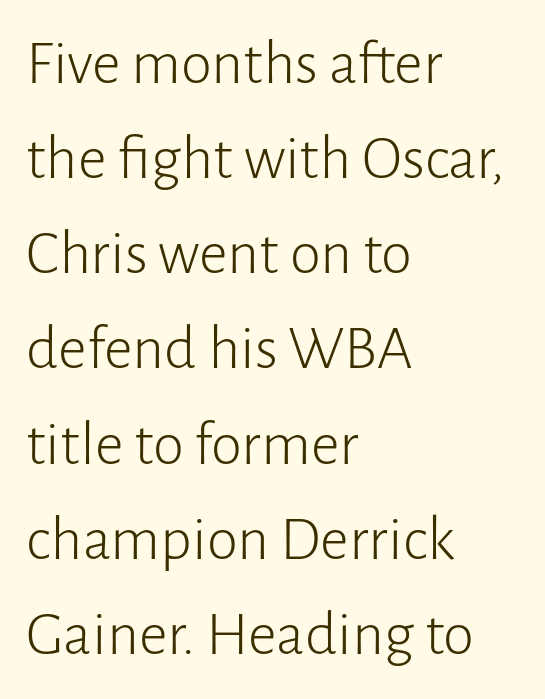
Look at the bottom of the vertical strokes: they stop flat, with no serifs. No heavy texture on the line: the type isn't bold. Italic? Not at all — the glyphs are vertical. Caption: standard tracking, unaltered. A classic flush-left, rag-right setting is used for this passage. Is this a fixed-width face? No — the glyphs have proportional, varying widths.
